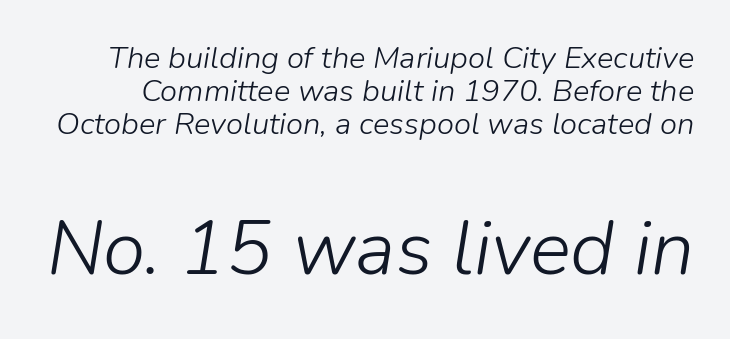
The image shows 77 px light type, italic (leaning right); set tight line spacing (1.06x), normal letter spacing, not underlined; the second (bottom) block is 2.48x larger; low stroke contrast and a medium x-height.
